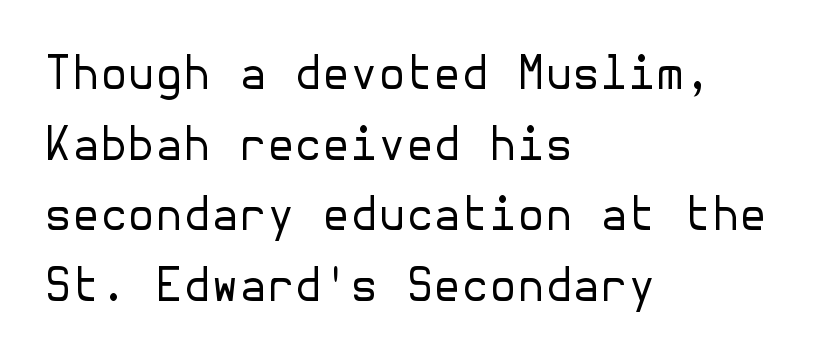
{"serif": "no", "italic": "no", "bold": "no", "weight": "regular", "width": "normal", "stroke_contrast": "low", "x_height": "medium", "underline": "no", "align": "left", "line_spacing": "normal", "line_spacing_ratio": 1.57, "letter_spacing": "normal", "letter_spacing_em": 0.0, "glyph_px": 45}
